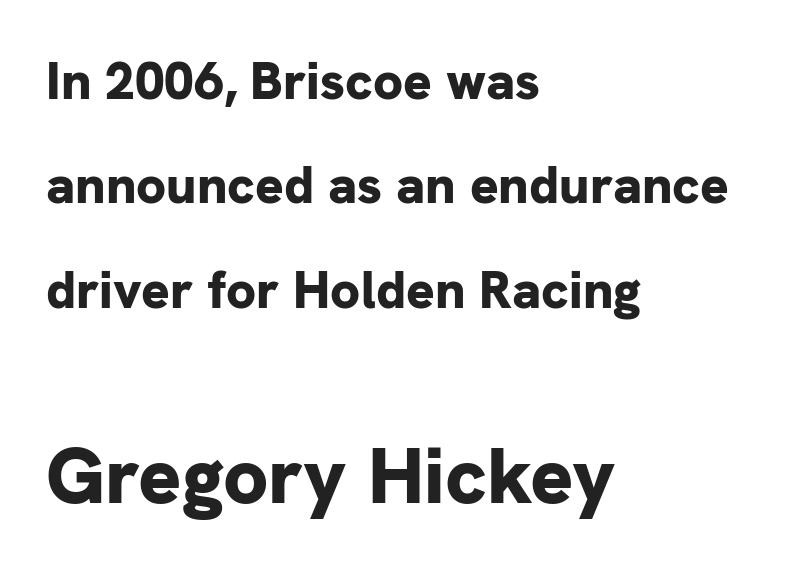
{"serif": "no", "italic": "no", "bold": "yes", "weight": "bold", "width": "normal", "stroke_contrast": "low", "x_height": "medium", "monospaced": "no", "underline": "no", "align": "left", "line_spacing": "loose", "line_spacing_ratio": 1.97, "letter_spacing": "normal", "letter_spacing_em": 0.0, "larger_block": "second", "size_ratio": 1.51, "glyph_px": 80}
